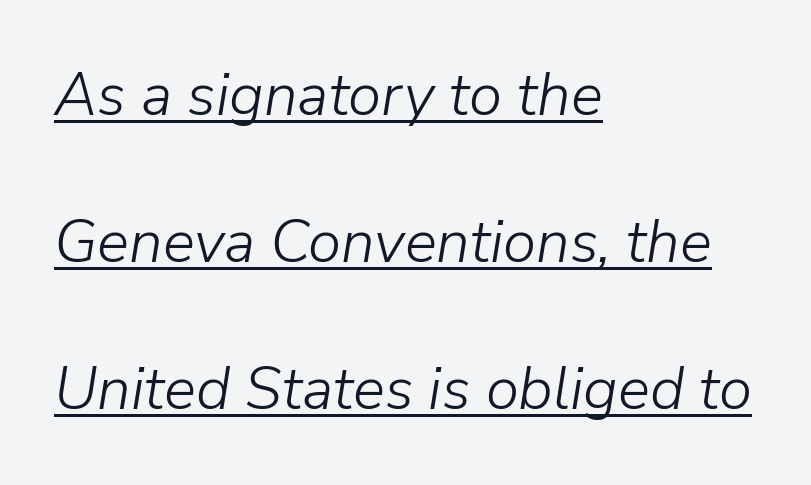
{"italic": "yes", "lean": "right", "slant_degrees": 9, "bold": "no", "weight": "light", "width": "normal", "stroke_contrast": "low", "x_height": "medium", "monospaced": "no", "underline": "yes", "align": "left", "line_spacing": "loose", "line_spacing_ratio": 2.45, "letter_spacing": "normal", "letter_spacing_em": 0.0, "glyph_px": 60}
